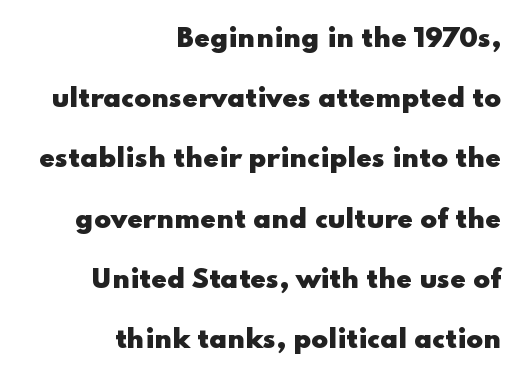
The compositor pushed each line to the right boundary. If you measured baseline to baseline, you'd find a long distance. These lines keep a tight, regular rhythm from letter to letter. The sample has been set heavy, in full bold.
